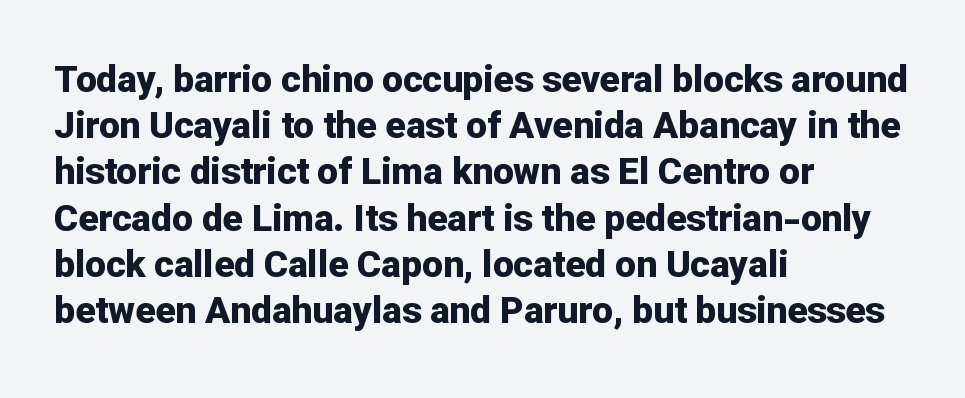
{"serif": "no", "italic": "no", "bold": "yes", "weight": "bold", "width": "normal", "stroke_contrast": "low", "x_height": "medium", "monospaced": "no", "underline": "no", "align": "left", "line_spacing": "normal", "line_spacing_ratio": 1.25, "letter_spacing": "normal", "letter_spacing_em": 0.0, "glyph_px": 37}
